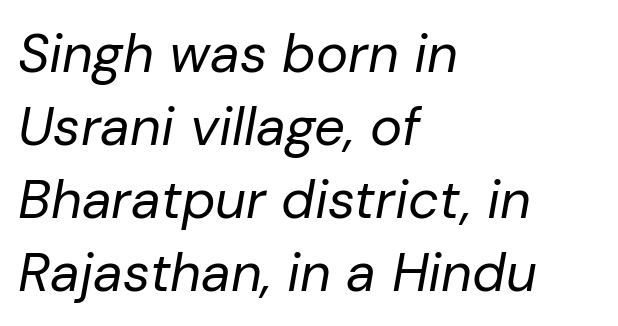
Q: Is the text bold? A: No.
Q: Is the text italic (slanted)? A: Yes, it leans right by about 10 degrees.
Q: Is the text underlined? A: No.
Q: How is the paragraph aligned? A: Left-aligned.
Q: Is the spacing between letters normal or unusually wide? A: Normal.
Q: Is the spacing between lines tight, normal or loose? A: Normal.
Q: Width (condensed, normal, or wide)? A: Normal.
Q: Stroke contrast? A: Low.
Q: x-height? A: Medium.
Q: Monospaced? A: No.
